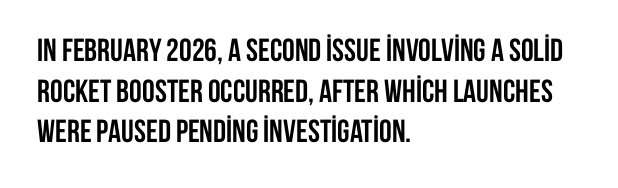
The lines are quadded left. Nope, no serifs anywhere on these letters. This sample uses plain, unmodified letter spacing. You could not count columns in this text — the font is proportionally spaced.
